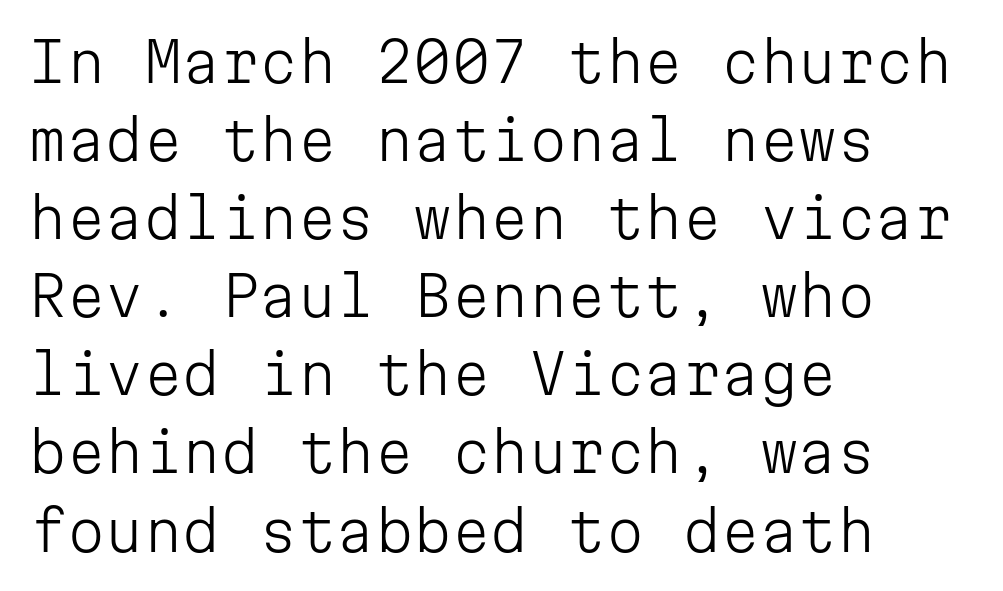
Q: Is the text bold? A: No.
Q: Is the text italic (slanted)? A: No, it is upright.
Q: Is the typeface a serif or a sans-serif typeface? A: Sans-serif.
Q: Is the text underlined? A: No.
Q: How is the paragraph aligned? A: Left-aligned.
Q: Is the spacing between letters normal or unusually wide? A: Normal.
Q: Is the spacing between lines tight, normal or loose? A: Normal.
Q: Width (condensed, normal, or wide)? A: Normal.
Q: Stroke contrast? A: Low.
Q: x-height? A: Medium.
Q: Monospaced? A: Yes.
